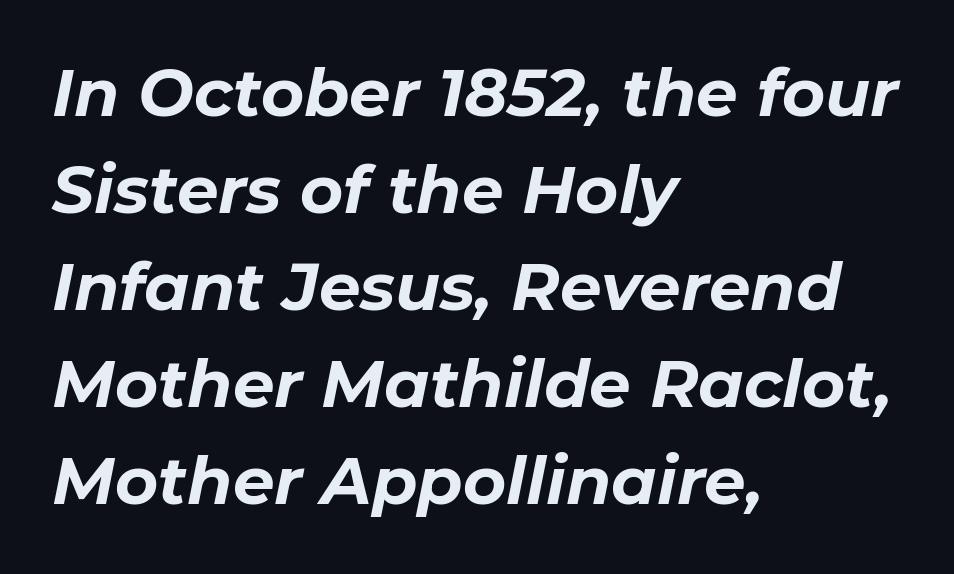
{"italic": "yes", "lean": "right", "slant_degrees": 11, "bold": "yes", "weight": "bold", "width": "normal", "stroke_contrast": "low", "x_height": "medium", "monospaced": "no", "underline": "no", "align": "left", "line_spacing": "normal", "line_spacing_ratio": 1.47, "letter_spacing": "normal", "letter_spacing_em": 0.0, "glyph_px": 66}
